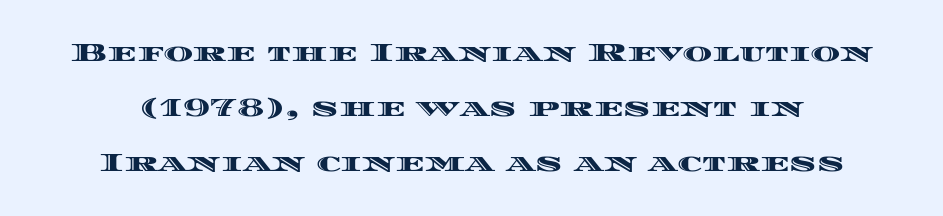
{"italic": "no", "underline": "no", "line_spacing": "loose", "line_spacing_ratio": 2.2, "letter_spacing": "normal", "letter_spacing_em": 0.0, "glyph_px": 25}
